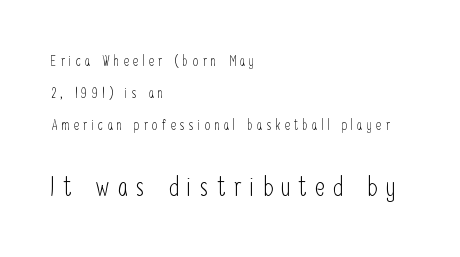
Q: Is the text bold? A: No.
Q: Is the text italic (slanted)? A: No, it is upright.
Q: Is the text underlined? A: No.
Q: How is the paragraph aligned? A: Left-aligned.
Q: Is the spacing between letters normal or unusually wide? A: Unusually wide.
Q: Is the spacing between lines tight, normal or loose? A: Loose.
Q: Which block of text is set in a larger size, the first (top) or the second (bottom)? A: The second (bottom) one.
